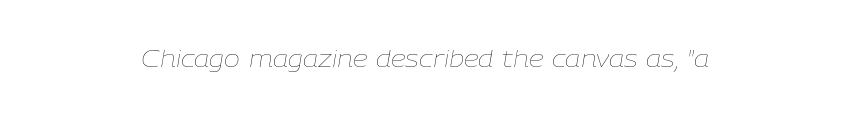
{"italic": "yes", "lean": "right", "slant_degrees": 9, "bold": "no", "underline": "no", "align": "center", "letter_spacing": "normal", "letter_spacing_em": 0.0, "glyph_px": 24}
